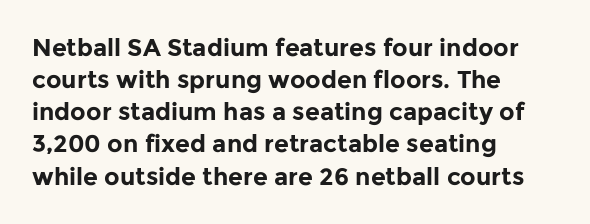
Heavy-handed strokes throughout: this text is bold. Ordinary non-slanted type is in use. The text block is weighted toward the left margin, trailing off unevenly rightward. Students, observe: this is what conventionally led text looks like. Students, note that the glyphs here touch the page at normal intervals. The words here are not underlined.
